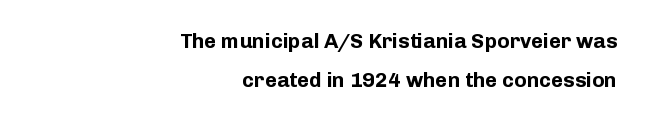
{"italic": "no", "bold": "yes", "underline": "no", "align": "right", "line_spacing_ratio": 1.85, "letter_spacing": "normal", "letter_spacing_em": 0.0, "glyph_px": 21}
